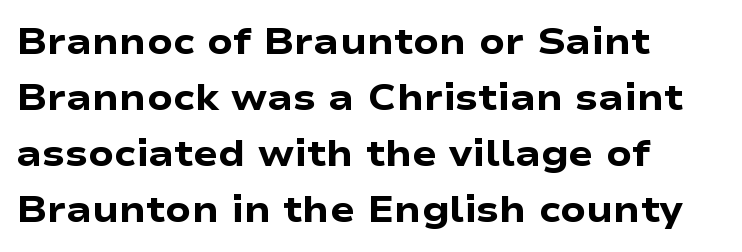
Q: Is the text bold? A: Yes.
Q: Is the text italic (slanted)? A: No, it is upright.
Q: Is the typeface a serif or a sans-serif typeface? A: Sans-serif.
Q: Is the text underlined? A: No.
Q: How is the paragraph aligned? A: Left-aligned.
Q: Is the spacing between letters normal or unusually wide? A: Normal.
Q: Is the spacing between lines tight, normal or loose? A: Normal.
Q: Width (condensed, normal, or wide)? A: Wide.
Q: Stroke contrast? A: Low.
Q: x-height? A: Medium.
Q: Monospaced? A: No.
